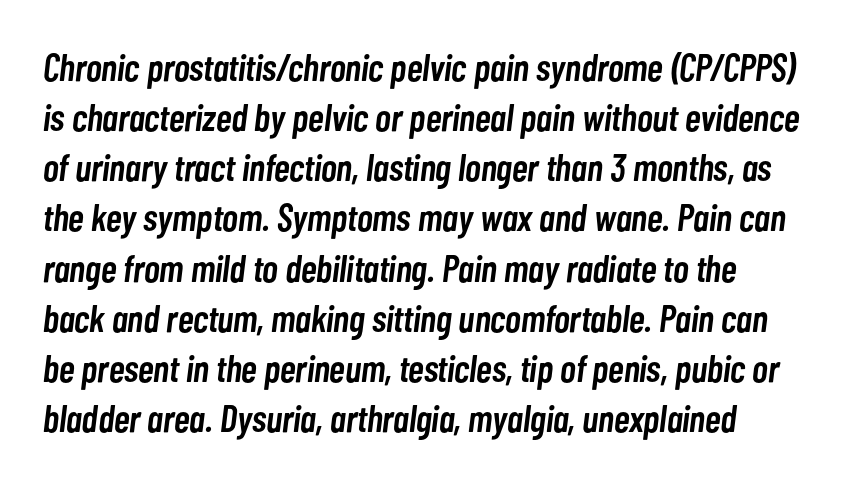
{"italic": "yes", "lean": "right", "slant_degrees": 7, "bold": "semi", "weight": "semibold", "width": "condensed", "stroke_contrast": "low", "x_height": "medium", "monospaced": "no", "underline": "no", "line_spacing": "normal", "line_spacing_ratio": 1.32, "letter_spacing": "normal", "letter_spacing_em": 0.0, "glyph_px": 38}
